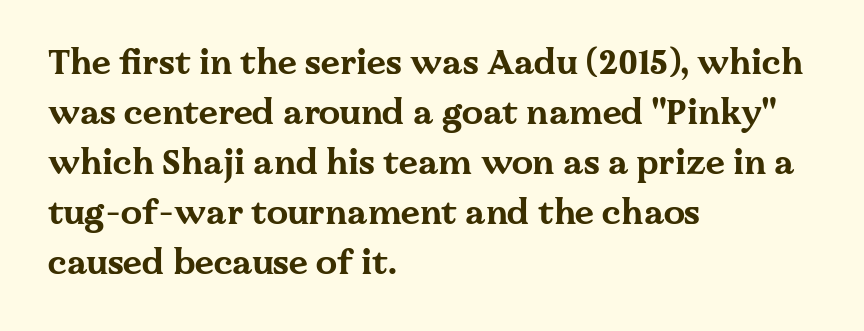
{"serif": "yes", "italic": "no", "bold": "yes", "weight": "bold", "width": "wide", "stroke_contrast": "medium", "x_height": "medium", "monospaced": "no", "underline": "no", "align": "left", "line_spacing": "normal", "line_spacing_ratio": 1.47, "letter_spacing": "normal", "letter_spacing_em": 0.0, "glyph_px": 34}
